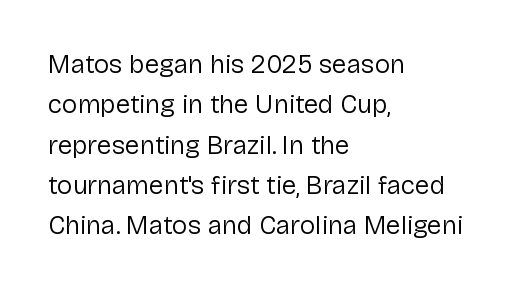
Check the space under the baseline: it is left empty. The type sits square on the baseline with zero lean. Line spacing here is normal. Casual observation: everything's shoved over to the left. Honestly, the letter spacing is just normal — you wouldn't notice it.
